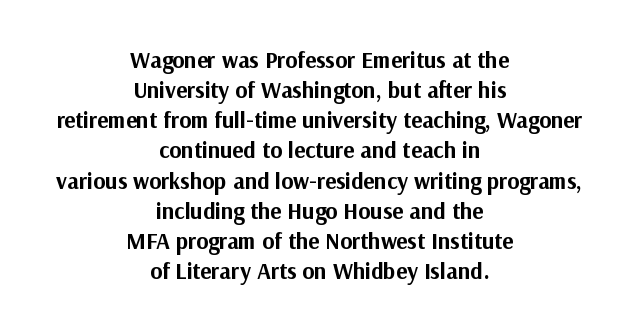
{"italic": "no", "bold": "yes", "underline": "no", "align": "center", "line_spacing": "normal", "line_spacing_ratio": 1.31, "letter_spacing": "normal", "letter_spacing_em": 0.0, "glyph_px": 23}
